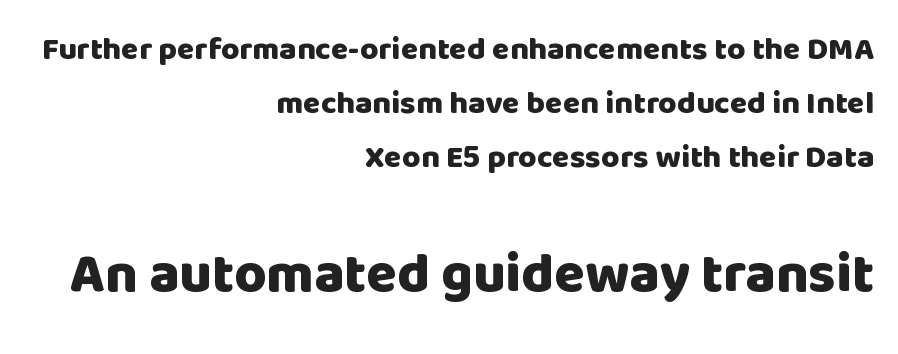
{"serif": "no", "italic": "no", "bold": "yes", "weight": "heavy", "width": "normal", "stroke_contrast": "low", "x_height": "large", "monospaced": "no", "underline": "no", "align": "right", "line_spacing": "normal", "line_spacing_ratio": 1.68, "letter_spacing": "normal", "letter_spacing_em": 0.0, "larger_block": "second", "size_ratio": 1.75, "glyph_px": 56}
